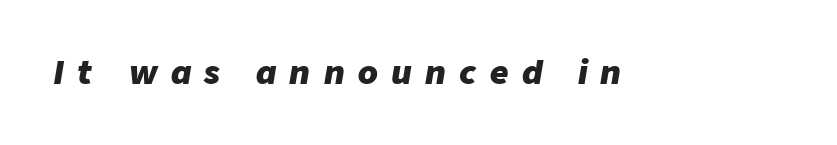
Heavy-handed strokes throughout: this text is bold. Check the space under the baseline: it is left empty. Do the characters align in a grid? No, the font is proportional. Caption: expanded tracking, letters set apart. The lettering tilts uniformly, giving the passage an italic look.
